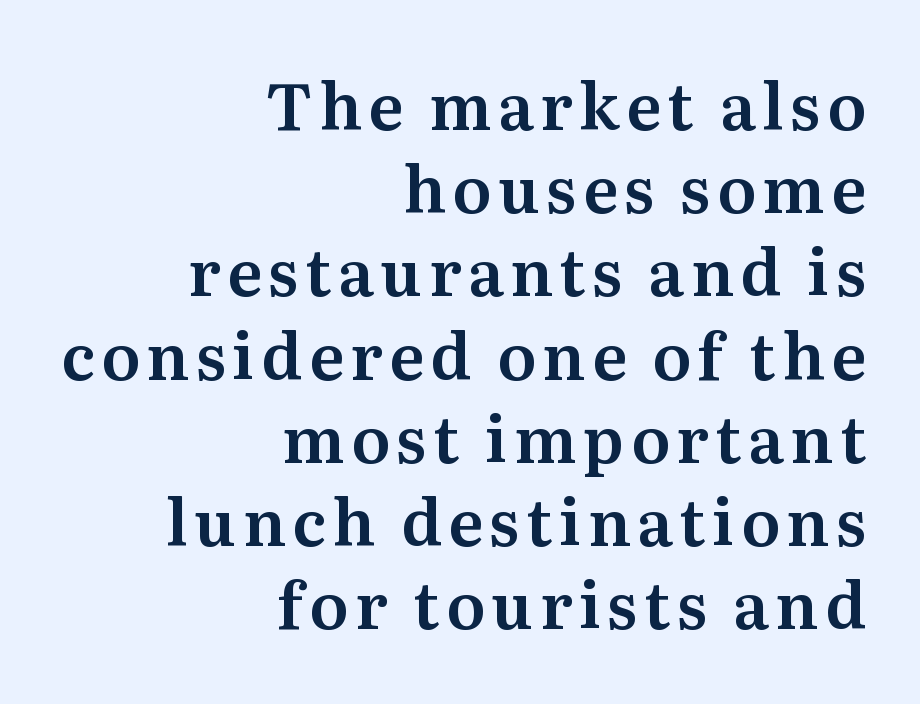
{"serif": "yes", "italic": "no", "width": "normal", "stroke_contrast": "medium", "x_height": "medium", "monospaced": "no", "underline": "no", "align": "right", "line_spacing": "normal", "line_spacing_ratio": 1.3, "glyph_px": 64}
